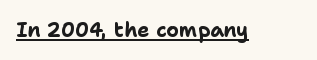
The image shows 20 px bold type, upright; set normal letter spacing, underlined.
